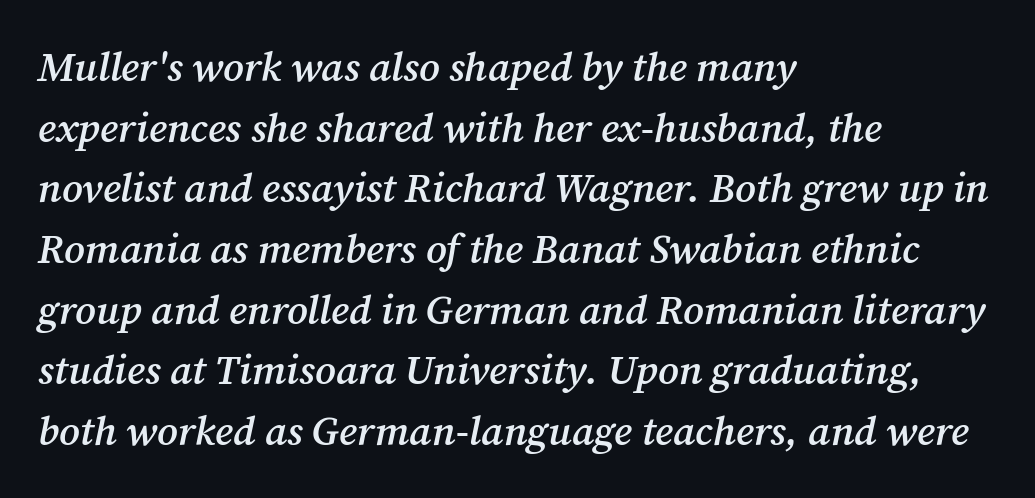
{"serif": "yes", "italic": "yes", "lean": "right", "slant_degrees": 12, "bold": "semi", "weight": "semibold", "width": "normal", "stroke_contrast": "medium", "x_height": "medium", "monospaced": "no", "underline": "no", "align": "left", "line_spacing": "normal", "line_spacing_ratio": 1.48, "letter_spacing": "normal", "letter_spacing_em": 0.0, "glyph_px": 41}
